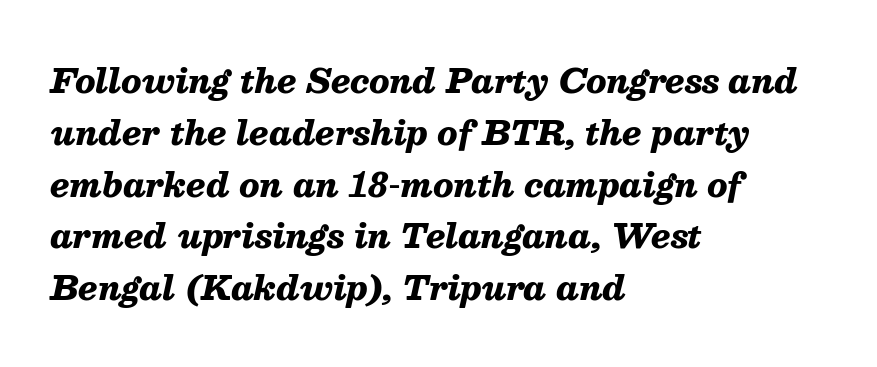
The image shows 33 px heavy type, italic (leaning right); set left-aligned, normal line spacing (1.57x), normal letter spacing, not underlined; medium stroke contrast and a medium x-height.
